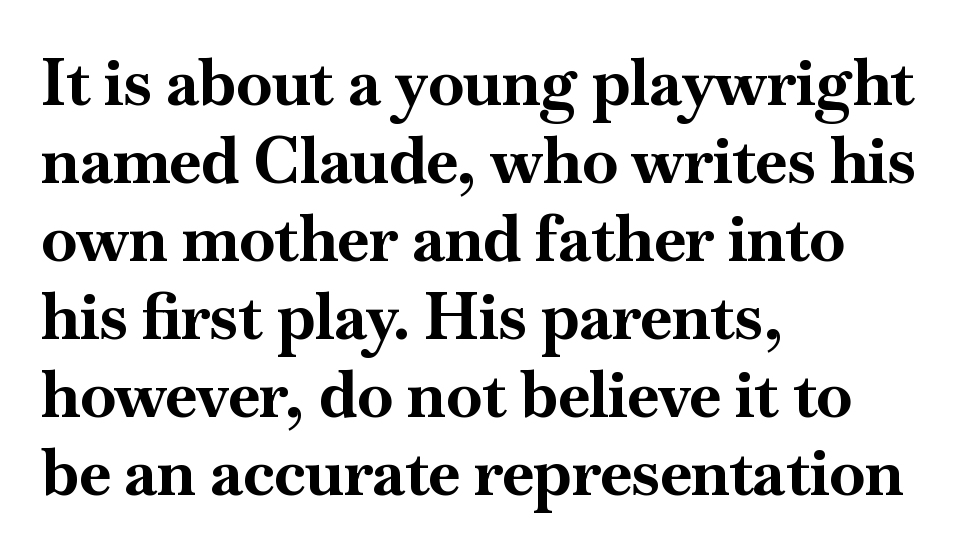
The image shows 64 px bold serif type, upright; set left-aligned, line spacing 1.22x, normal letter spacing, not underlined; high stroke contrast and a small x-height.
